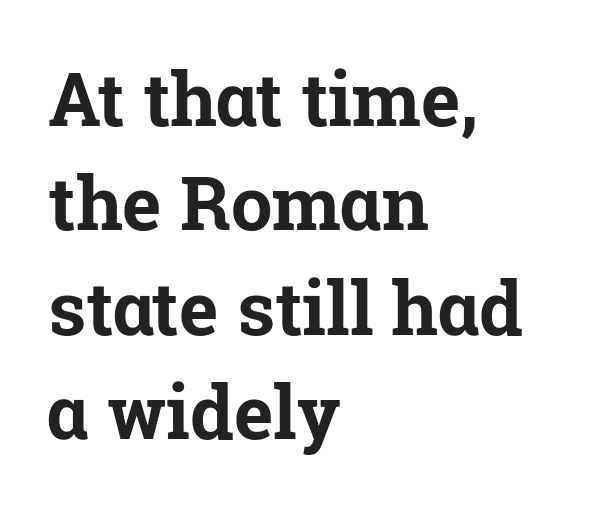
The image shows 74 px bold serif type, upright; set left-aligned, normal line spacing (1.41x), normal letter spacing, not underlined; low stroke contrast and a medium x-height.
